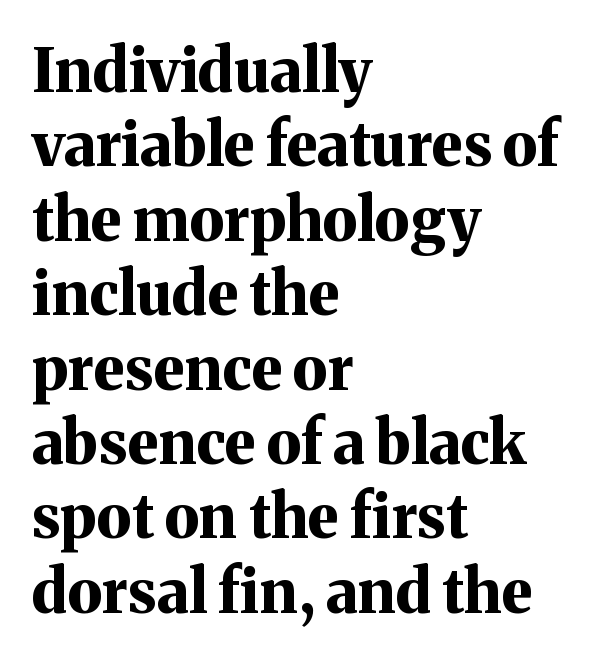
The rendering uses natural spacing where letterforms have individual widths. Notice how the stems are strictly vertical — no italics here. Check where the strokes stop: tiny serifs finish them off. A bare baseline throughout the passage. The paragraph shown leans on its left margin. As a designer I'd log this as weight 700, bold.
